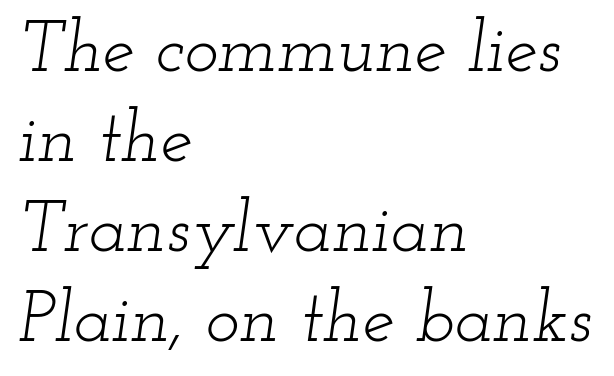
The strokes are not fattened; the text isn't bold. Casual observation: everything's shoved over to the left. Evenly set lines give the paragraph a standard silhouette. How are the letters spaced? Ordinarily, with no added tracking.
